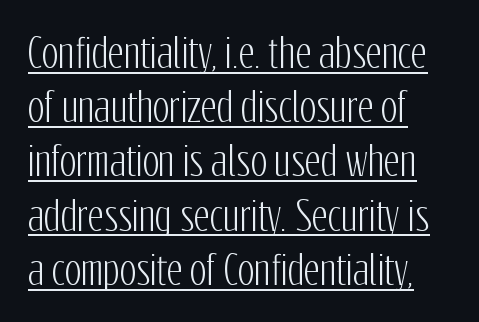
The image shows 39 px condensed sans-serif type, upright; set left-aligned, normal line spacing (1.39x), normal letter spacing, underlined; low stroke contrast and a medium x-height.
